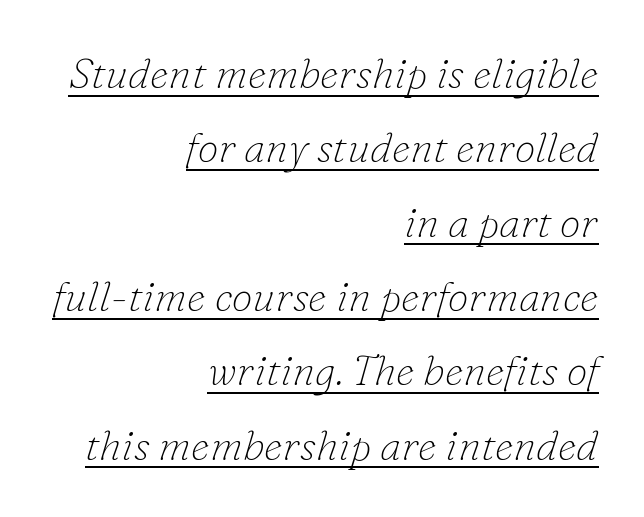
{"serif": "yes", "italic": "yes", "lean": "right", "slant_degrees": 16, "bold": "no", "weight": "thin", "width": "normal", "stroke_contrast": "low", "x_height": "small", "monospaced": "no", "underline": "yes", "align": "right", "line_spacing_ratio": 1.77, "letter_spacing": "normal", "letter_spacing_em": 0.0, "glyph_px": 42}
